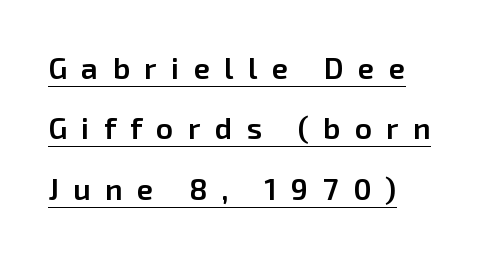
{"serif": "no", "italic": "no", "bold": "semi", "weight": "semibold", "width": "normal", "stroke_contrast": "low", "x_height": "medium", "monospaced": "no", "underline": "yes", "align": "left", "line_spacing": "loose", "line_spacing_ratio": 2.01, "letter_spacing": "wide", "letter_spacing_em": 0.48, "glyph_px": 30}
